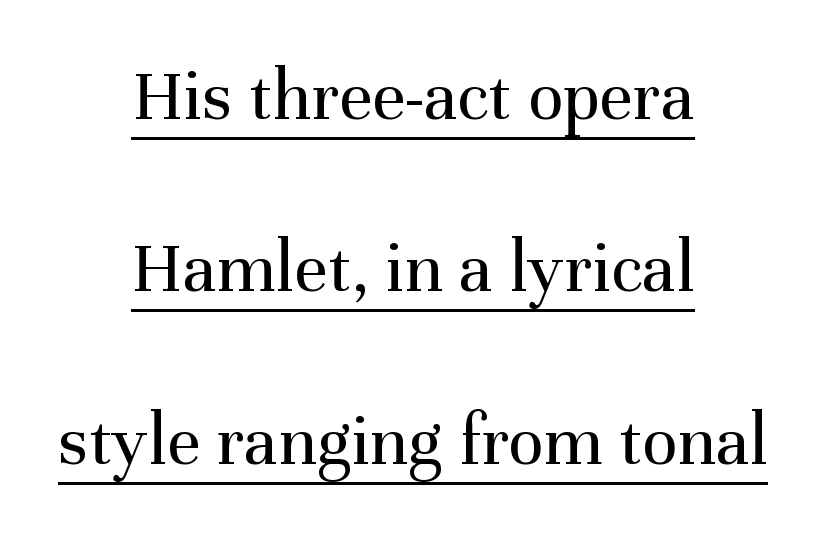
Spacing between characters is what you'd get straight out of the box. The letterforms sit at book weight or below. The letters advance in unequal steps, a hallmark of proportional type. If you folded the block vertically in half, each line would mirror itself in length. Underlined type.
